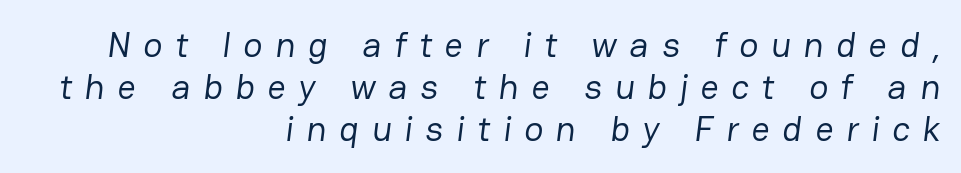
The image shows 36 px regular-weight sans-serif type; set right-aligned, line spacing 1.16x, unusually wide letter spacing (+0.35 em), not underlined; low stroke contrast and a medium x-height.
